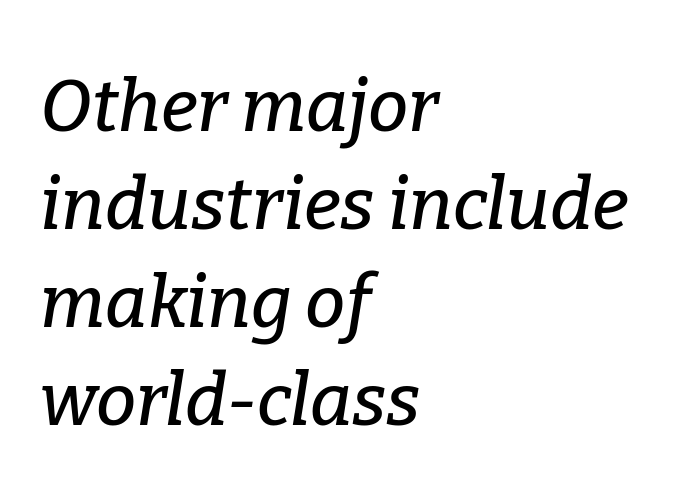
Is the letter spacing exaggerated? No — it looks like the ordinary default. Observe the lean: these are italic letterforms. Compared with a centered layout, this one pins lines to the left instead. Each letter keeps its own natural width here, so spacing adapts to shape.
